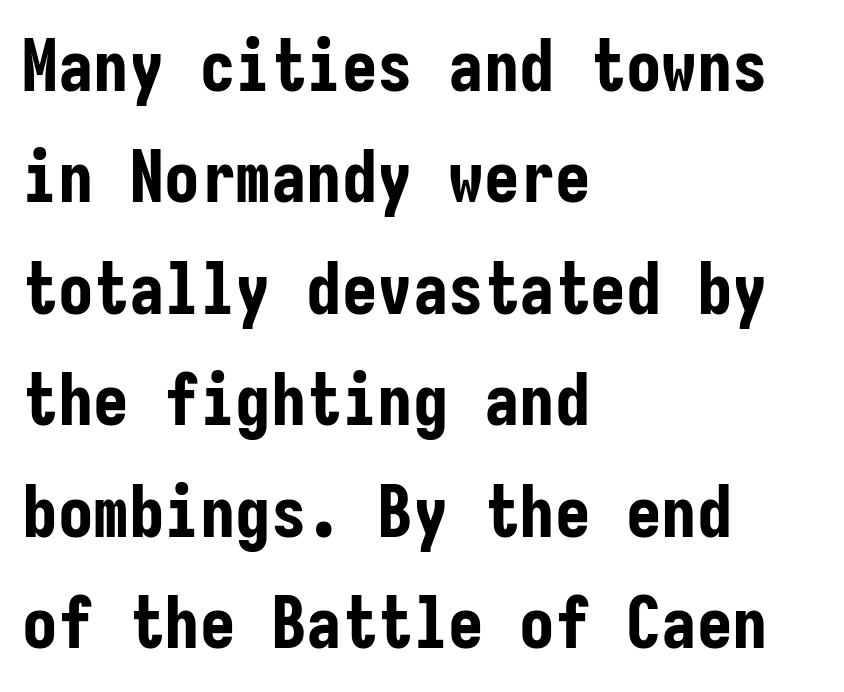
{"serif": "no", "italic": "no", "bold": "yes", "weight": "bold", "width": "condensed", "stroke_contrast": "low", "x_height": "medium", "monospaced": "yes", "underline": "no", "align": "left", "line_spacing": "normal", "line_spacing_ratio": 1.57, "letter_spacing": "normal", "letter_spacing_em": 0.0, "glyph_px": 71}
